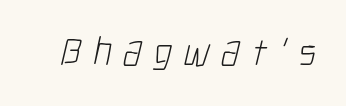
{"serif": "no", "bold": "no", "weight": "light", "width": "condensed", "stroke_contrast": "low", "x_height": "medium", "monospaced": "no", "underline": "no", "letter_spacing": "wide", "letter_spacing_em": 0.29, "glyph_px": 41}
